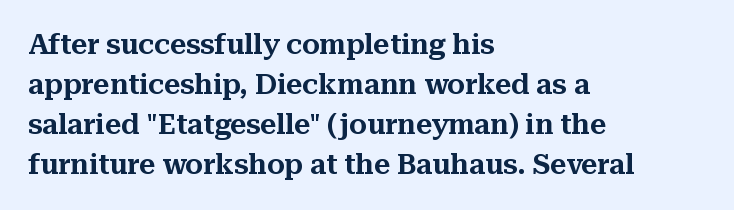
The image shows 28 px serif type, upright; set left-aligned, normal line spacing (1.43x), normal letter spacing, not underlined; medium stroke contrast and a medium x-height.
